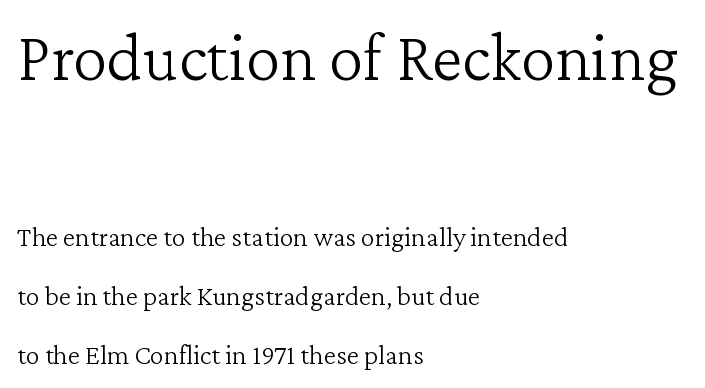
{"serif": "yes", "italic": "no", "bold": "no", "weight": "light", "width": "normal", "stroke_contrast": "low", "x_height": "medium", "monospaced": "no", "underline": "no", "align": "left", "line_spacing": "loose", "line_spacing_ratio": 2.1, "letter_spacing": "normal", "letter_spacing_em": 0.0, "larger_block": "first", "size_ratio": 2.5, "glyph_px": 70}
